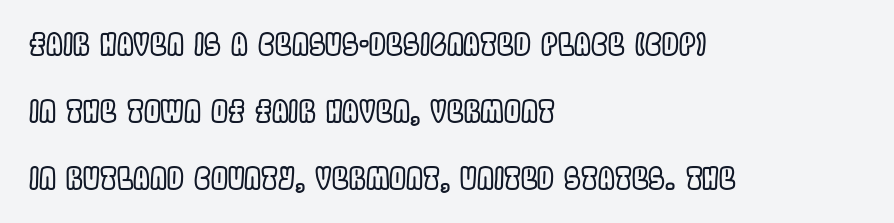
In terms of letterspacing, this is plain default setting. Bare-footed words on every line. Here the designer chose a conventional face with non-uniform glyph widths. These lines stack with their left ends in a neat column. Italic? Not at all — the glyphs are vertical. Whoever set this chose breathing room over compactness in the vertical rhythm.
